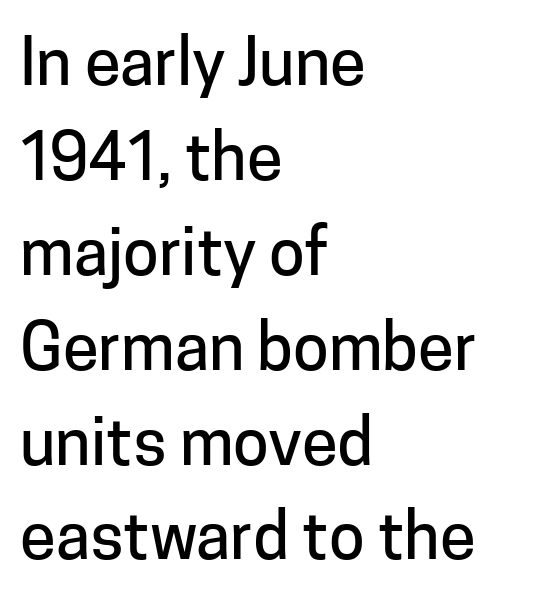
The image shows 65 px sans-serif type, upright; set left-aligned, normal line spacing (1.46x), normal letter spacing, not underlined; low stroke contrast and a medium x-height.
